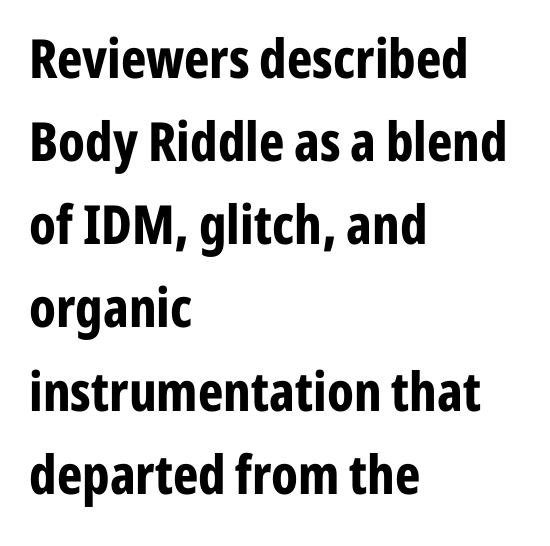
Q: Is the text bold? A: Yes.
Q: Is the text italic (slanted)? A: No, it is upright.
Q: Is the typeface a serif or a sans-serif typeface? A: Sans-serif.
Q: Is the text underlined? A: No.
Q: How is the paragraph aligned? A: Left-aligned.
Q: Is the spacing between letters normal or unusually wide? A: Normal.
Q: Is the spacing between lines tight, normal or loose? A: Normal.
Q: Width (condensed, normal, or wide)? A: Condensed.
Q: Stroke contrast? A: Low.
Q: x-height? A: Medium.
Q: Monospaced? A: No.
